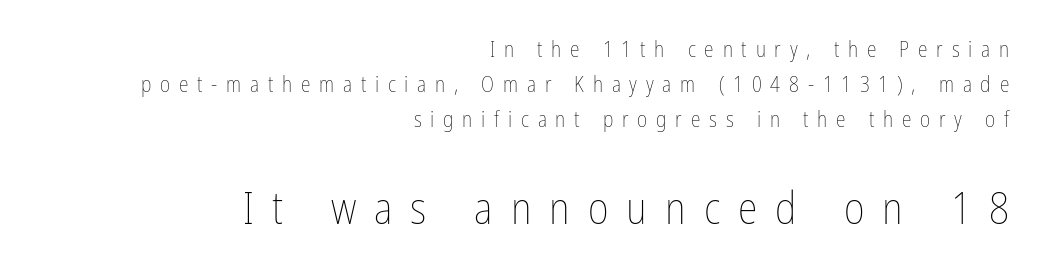
Q: Is the text bold? A: No.
Q: Is the text italic (slanted)? A: No, it is upright.
Q: Is the text underlined? A: No.
Q: How is the paragraph aligned? A: Right-aligned.
Q: Is the spacing between letters normal or unusually wide? A: Unusually wide.
Q: Is the spacing between lines tight, normal or loose? A: Normal.
Q: Which block of text is set in a larger size, the first (top) or the second (bottom)? A: The second (bottom) one.
Q: Width (condensed, normal, or wide)? A: Condensed.
Q: Stroke contrast? A: Low.
Q: x-height? A: Medium.
Q: Monospaced? A: No.
